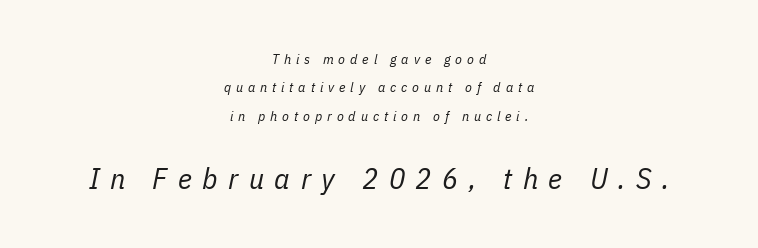
Observe the wide spacing: letters keep a clear distance from each other. Italic? Definitely — the glyphs are oblique. Descenders are the only things crossing below the line. Note the varied advance widths — an 'i' is clearly narrower than an 'm'. Vertically, the passage feels expansive, rows floating well apart.
